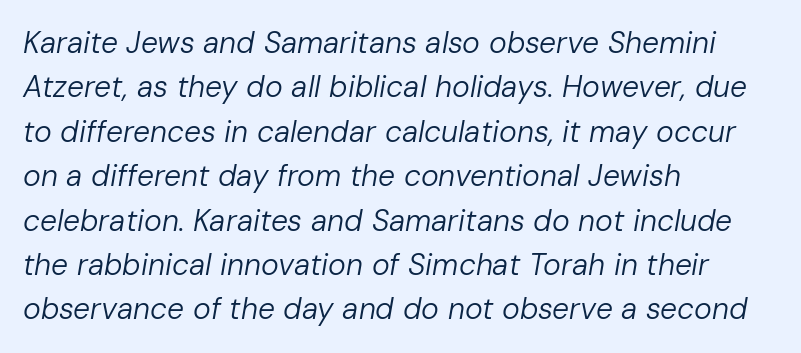
{"italic": "yes", "lean": "right", "slant_degrees": 10, "bold": "no", "weight": "regular", "width": "normal", "stroke_contrast": "low", "x_height": "medium", "monospaced": "no", "underline": "no", "align": "left", "line_spacing": "normal", "line_spacing_ratio": 1.48, "letter_spacing": "normal", "letter_spacing_em": 0.0, "glyph_px": 30}
